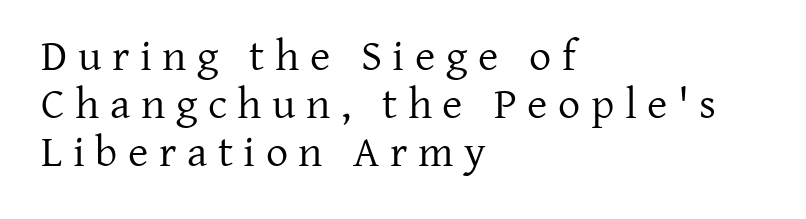
Q: Is the text bold? A: No.
Q: Is the text italic (slanted)? A: No, it is upright.
Q: Is the typeface a serif or a sans-serif typeface? A: Serif.
Q: Is the text underlined? A: No.
Q: How is the paragraph aligned? A: Left-aligned.
Q: Is the spacing between letters normal or unusually wide? A: Unusually wide.
Q: Is the spacing between lines tight, normal or loose? A: Tight.
Q: Width (condensed, normal, or wide)? A: Normal.
Q: Stroke contrast? A: Low.
Q: x-height? A: Medium.
Q: Monospaced? A: No.
